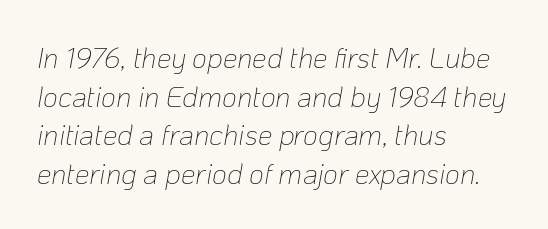
The image shows 29 px thin type, italic (leaning right); set left-aligned, normal line spacing (1.33x), normal letter spacing, not underlined; low stroke contrast and a medium x-height.
